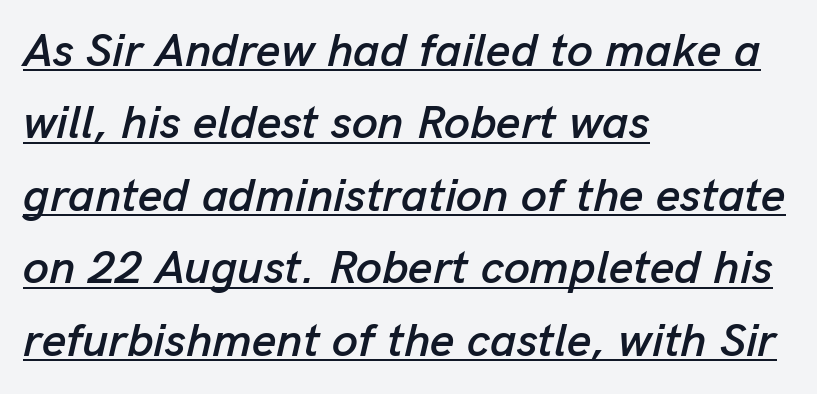
{"italic": "yes", "lean": "right", "slant_degrees": 13, "width": "normal", "stroke_contrast": "low", "x_height": "medium", "monospaced": "no", "underline": "yes", "align": "left", "line_spacing": "normal", "line_spacing_ratio": 1.54, "letter_spacing": "normal", "letter_spacing_em": 0.0, "glyph_px": 47}
